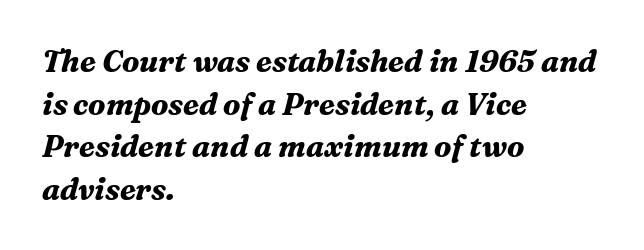
The area under the type is left untouched. The designer left line spacing at the default. Look at the tracking — it's just the regular setting, nothing added. Italic: yes, the glyphs are oblique.
